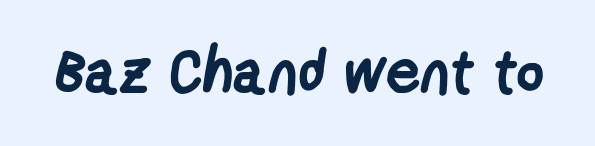
{"serif": "no", "bold": "yes", "weight": "semibold", "width": "condensed", "stroke_contrast": "low", "x_height": "medium", "monospaced": "no", "underline": "no", "letter_spacing": "normal", "letter_spacing_em": 0.0, "glyph_px": 61}
